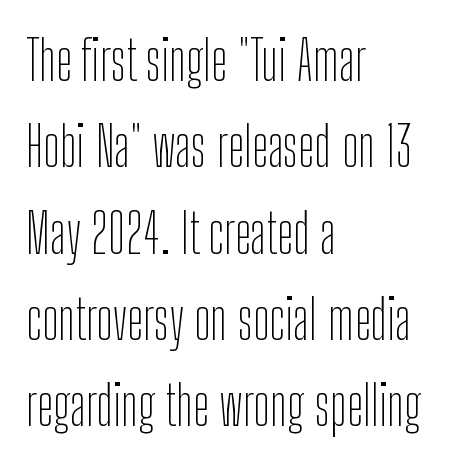
{"serif": "no", "italic": "no", "bold": "no", "weight": "thin", "width": "condensed", "stroke_contrast": "low", "x_height": "medium", "monospaced": "no", "underline": "no", "align": "left", "line_spacing": "normal", "line_spacing_ratio": 1.57, "letter_spacing": "normal", "letter_spacing_em": 0.0, "glyph_px": 55}
